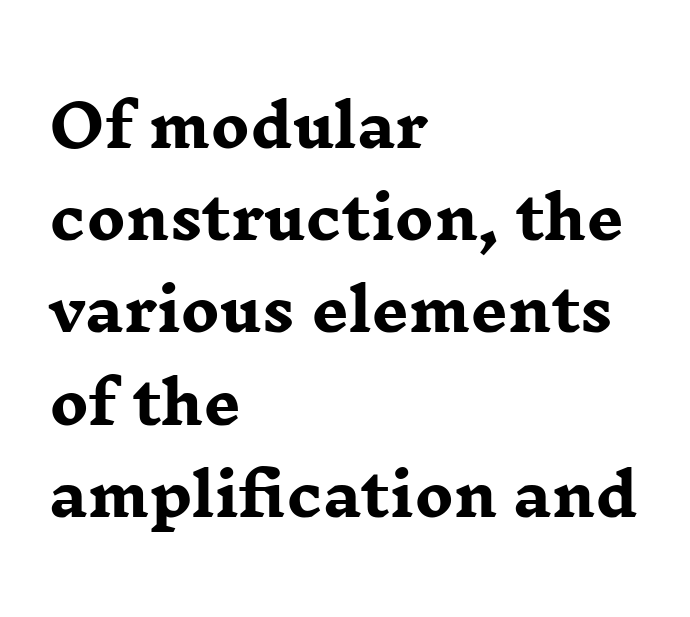
The image shows 58 px heavy, wide serif type, upright; set left-aligned, normal line spacing (1.59x), normal letter spacing, not underlined; low stroke contrast and a medium x-height.
